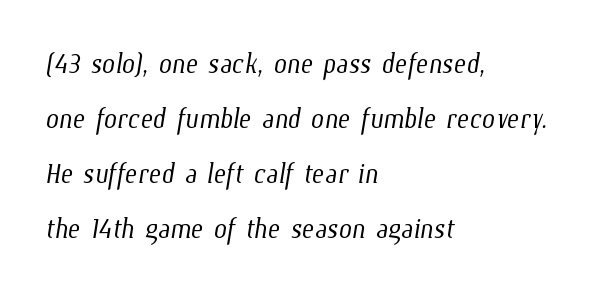
Q: Is the text bold? A: No.
Q: Is the text underlined? A: No.
Q: How is the paragraph aligned? A: Left-aligned.
Q: Is the spacing between letters normal or unusually wide? A: Normal.
Q: Is the spacing between lines tight, normal or loose? A: Normal.
Q: Width (condensed, normal, or wide)? A: Condensed.
Q: Stroke contrast? A: Low.
Q: x-height? A: Medium.
Q: Monospaced? A: No.
